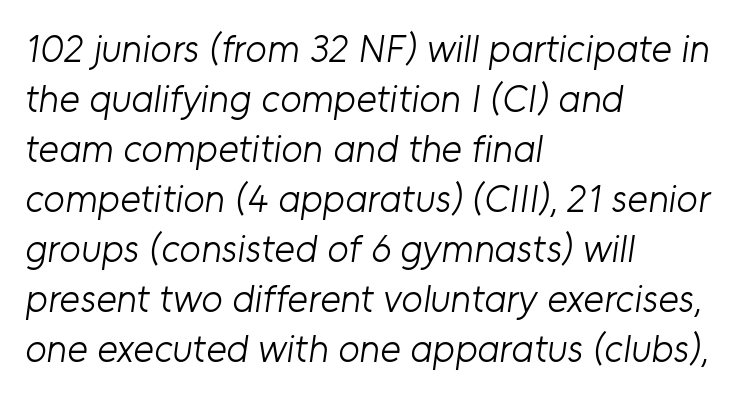
Proportional: the letters do not fall into vertical columns. A typesetter would call this zero additional tracking. Casual observation: everything's shoved over to the left. Descenders hang freely into open space.
